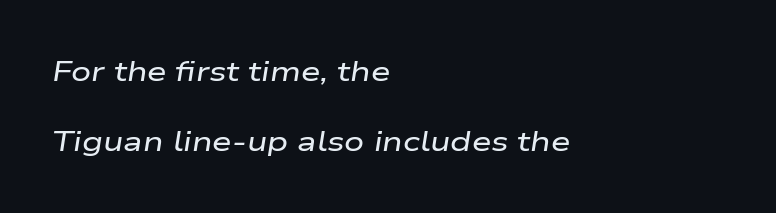
{"italic": "yes", "lean": "right", "slant_degrees": 9, "width": "wide", "stroke_contrast": "low", "x_height": "medium", "monospaced": "no", "underline": "no", "align": "left", "line_spacing": "loose", "line_spacing_ratio": 2.5, "letter_spacing": "normal", "letter_spacing_em": 0.0, "glyph_px": 28}
